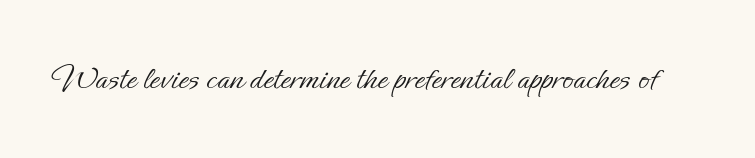
{"bold": "no", "weight": "light", "width": "normal", "stroke_contrast": "low", "x_height": "small", "monospaced": "no", "underline": "no", "letter_spacing": "normal", "letter_spacing_em": 0.0, "glyph_px": 36}
